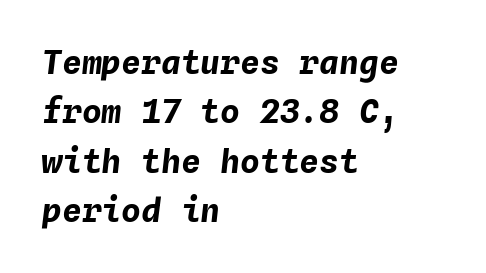
Quick note: underline off. Layout note: lines flush left. In terms of posture, this sample is oblique. Weight check: bold — yes, fully. A typesetter would call this zero additional tracking. The face used here is monospaced, like something from a code editor.
